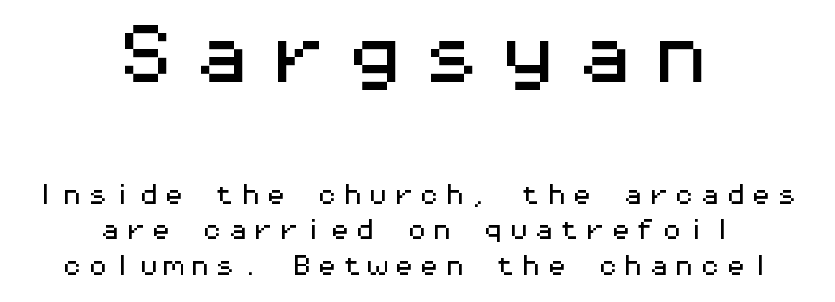
The image shows 66 px wide sans-serif type, upright, monospaced; set centered, normal line spacing (1.62x), not underlined; the first (top) block is 3.0x larger; medium stroke contrast and a medium x-height.
